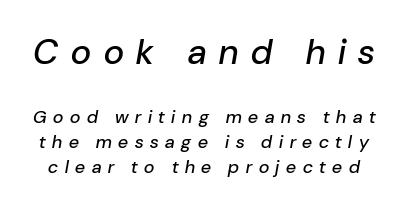
Q: Is the text italic (slanted)? A: Yes, it leans right by about 10 degrees.
Q: Is the text underlined? A: No.
Q: Is the spacing between letters normal or unusually wide? A: Unusually wide.
Q: Is the spacing between lines tight, normal or loose? A: Normal.
Q: Which block of text is set in a larger size, the first (top) or the second (bottom)? A: The first (top) one.
Q: Width (condensed, normal, or wide)? A: Normal.
Q: Stroke contrast? A: Low.
Q: x-height? A: Medium.
Q: Monospaced? A: No.
